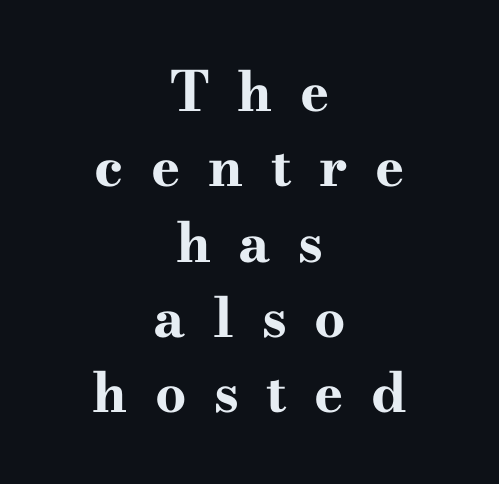
The image shows 55 px bold, wide serif type, upright; set centered, normal line spacing (1.37x), unusually wide letter spacing (+0.5 em), not underlined; high stroke contrast and a small x-height.
